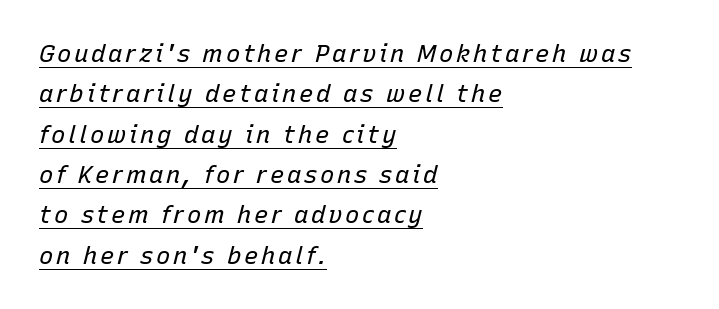
The lines in this sample share a left origin and differ only in where they stop. No chunkiness to these letters — they're not bold. A normal amount of white space separates one row of letters from the next. Every word sits above its own underline.
